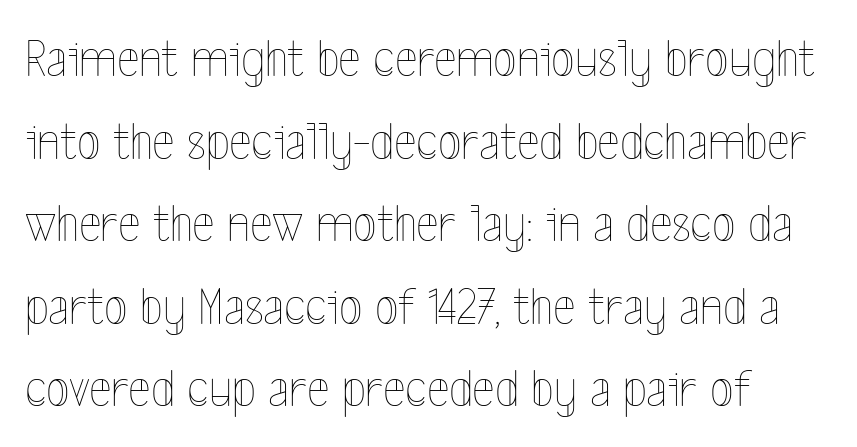
{"italic": "no", "bold": "no", "weight": "thin", "width": "condensed", "x_height": "medium", "monospaced": "no", "underline": "no", "align": "left", "line_spacing": "normal", "line_spacing_ratio": 1.53, "letter_spacing": "normal", "letter_spacing_em": 0.0, "glyph_px": 54}
